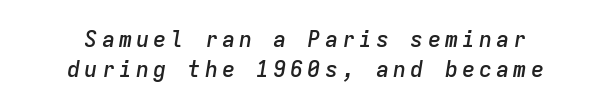
The image shows 22 px text type, italic (leaning right); set centered, normal line spacing (1.37x), not underlined.
